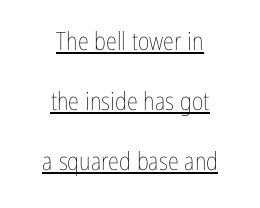
{"italic": "no", "bold": "no", "underline": "yes", "align": "center", "line_spacing": "loose", "line_spacing_ratio": 2.4, "letter_spacing": "normal", "letter_spacing_em": 0.0, "glyph_px": 25}
